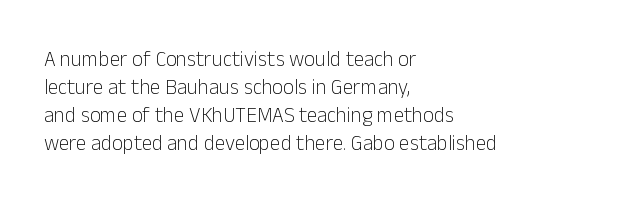
The image shows 21 px text type, upright; set left-aligned, normal line spacing (1.33x), normal letter spacing, not underlined.
